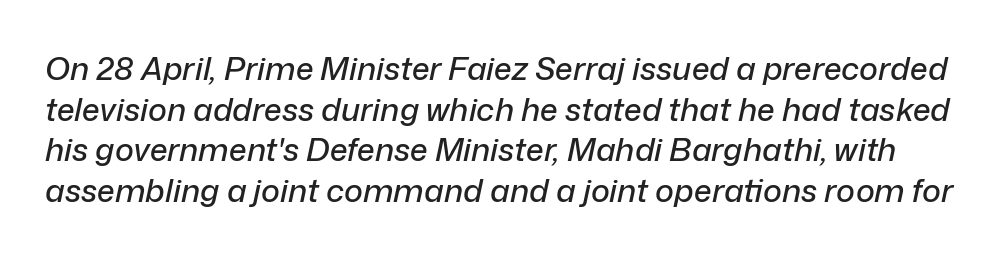
Q: Is the text italic (slanted)? A: Yes, it leans right by about 12 degrees.
Q: Is the text underlined? A: No.
Q: Is the spacing between letters normal or unusually wide? A: Normal.
Q: Is the spacing between lines tight, normal or loose? A: Normal.
Q: Width (condensed, normal, or wide)? A: Normal.
Q: Stroke contrast? A: Low.
Q: x-height? A: Medium.
Q: Monospaced? A: No.
